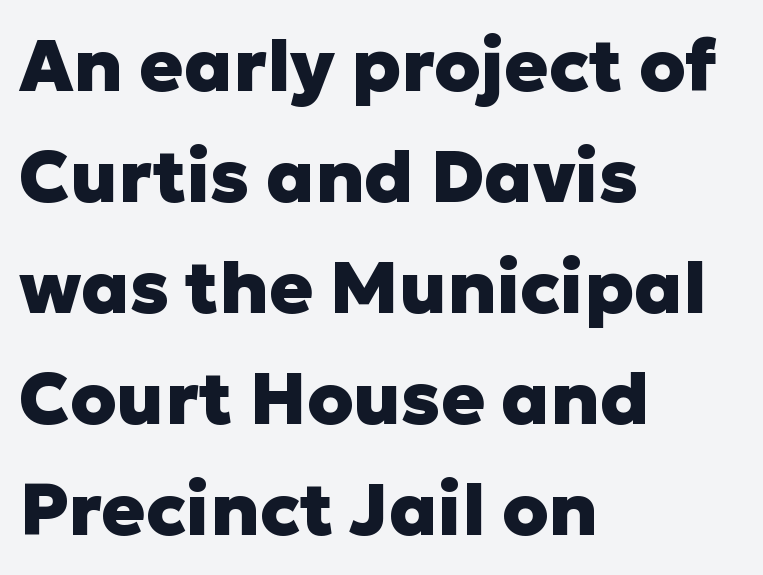
Weight check: bold — yes, fully. Vertical spacing — default. Line starts are locked; line ends wander. The face used here is proportionally spaced, like ordinary book or web type. A typesetter would label this face a sans. The area under the type is left untouched.
